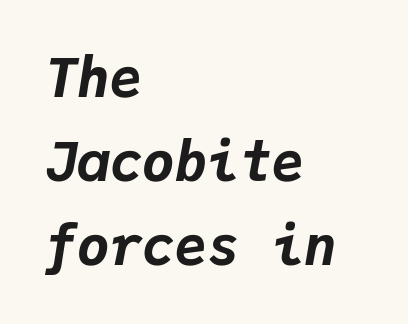
{"italic": "yes", "lean": "right", "slant_degrees": 9, "bold": "yes", "weight": "bold", "width": "normal", "stroke_contrast": "low", "x_height": "medium", "monospaced": "yes", "underline": "no", "align": "left", "line_spacing": "normal", "line_spacing_ratio": 1.56, "letter_spacing": "normal", "letter_spacing_em": 0.0, "glyph_px": 54}
